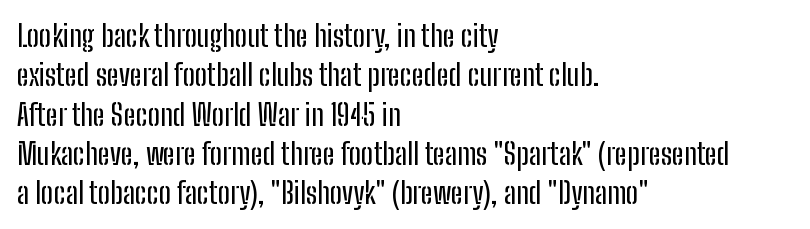
Q: Is the text italic (slanted)? A: No, it is upright.
Q: Is the typeface a serif or a sans-serif typeface? A: Sans-serif.
Q: Is the text underlined? A: No.
Q: How is the paragraph aligned? A: Left-aligned.
Q: Is the spacing between letters normal or unusually wide? A: Normal.
Q: Is the spacing between lines tight, normal or loose? A: Normal.
Q: Width (condensed, normal, or wide)? A: Condensed.
Q: Stroke contrast? A: Low.
Q: x-height? A: Medium.
Q: Monospaced? A: No.
